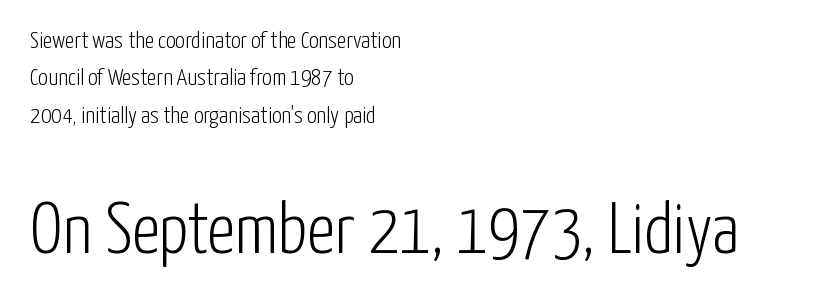
Q: Is the text bold? A: No.
Q: Is the text italic (slanted)? A: No, it is upright.
Q: Is the typeface a serif or a sans-serif typeface? A: Sans-serif.
Q: Is the text underlined? A: No.
Q: How is the paragraph aligned? A: Left-aligned.
Q: Is the spacing between letters normal or unusually wide? A: Normal.
Q: Is the spacing between lines tight, normal or loose? A: Normal.
Q: Which block of text is set in a larger size, the first (top) or the second (bottom)? A: The second (bottom) one.
Q: Width (condensed, normal, or wide)? A: Condensed.
Q: Stroke contrast? A: Low.
Q: x-height? A: Medium.
Q: Monospaced? A: No.
